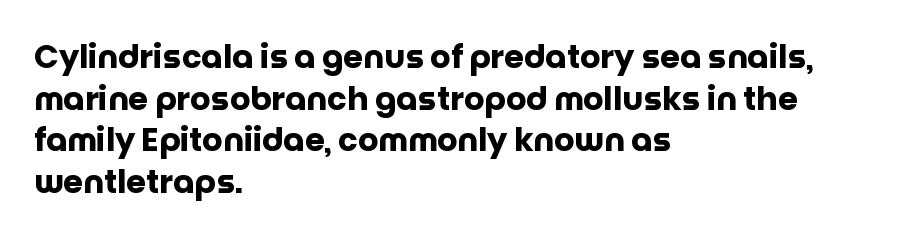
{"serif": "no", "italic": "no", "bold": "yes", "weight": "heavy", "width": "normal", "stroke_contrast": "low", "x_height": "large", "monospaced": "no", "underline": "no", "align": "left", "line_spacing": "normal", "line_spacing_ratio": 1.3, "letter_spacing": "normal", "letter_spacing_em": 0.0, "glyph_px": 32}
